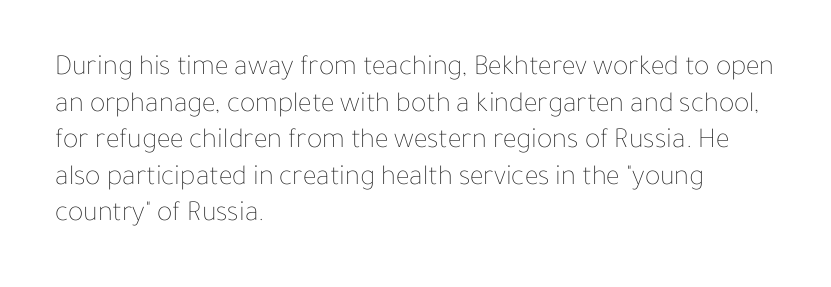
The image shows 29 px thin type, upright; set left-aligned, normal line spacing (1.26x), normal letter spacing, not underlined; low stroke contrast and a medium x-height.
